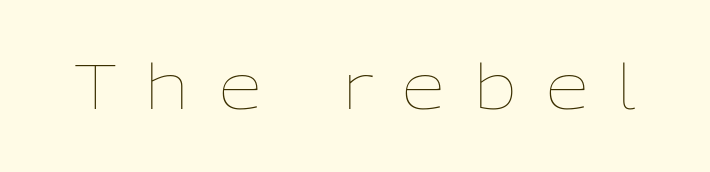
The image shows 62 px thin type, upright; set unusually wide letter spacing (+0.48 em), not underlined; low stroke contrast and a medium x-height.
